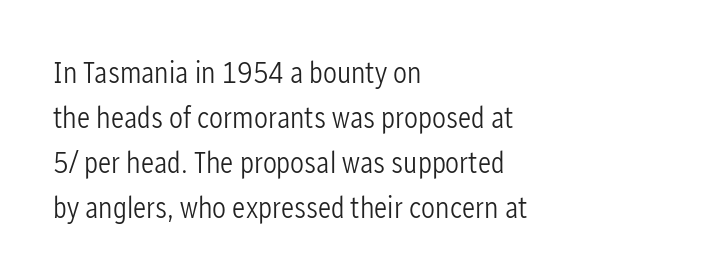
The image shows 31 px light, condensed sans-serif type, upright; set left-aligned, normal line spacing (1.45x), normal letter spacing, not underlined; low stroke contrast and a medium x-height.
